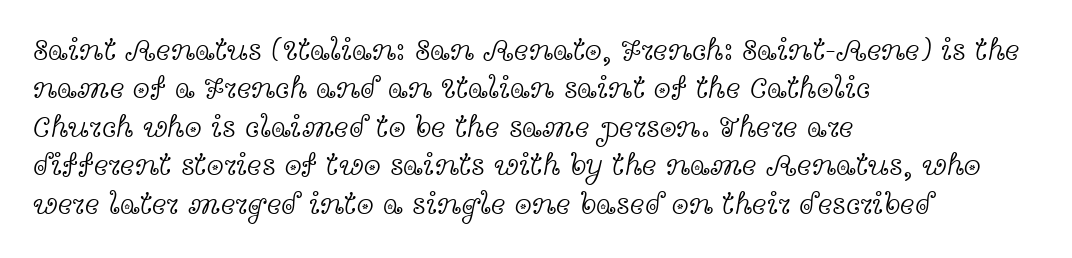
Plain, unruled lines of type. Leftover space on each line is placed entirely after the last word. Varying glyph widths throughout — classic text-font behaviour. Tracking value appears to be zero — textbook default spacing.
